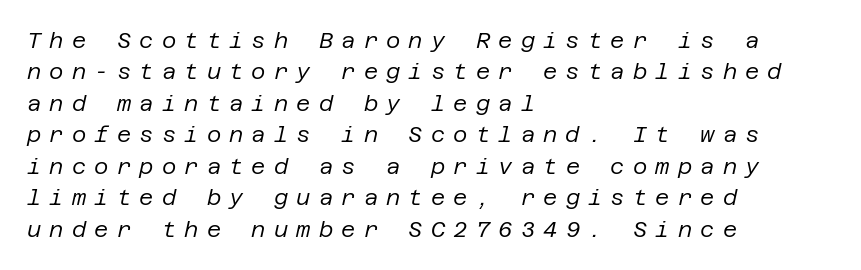
The image shows 22 px text type, italic (leaning right); set left-aligned, normal line spacing (1.43x), unusually wide letter spacing (+0.37 em), not underlined.
